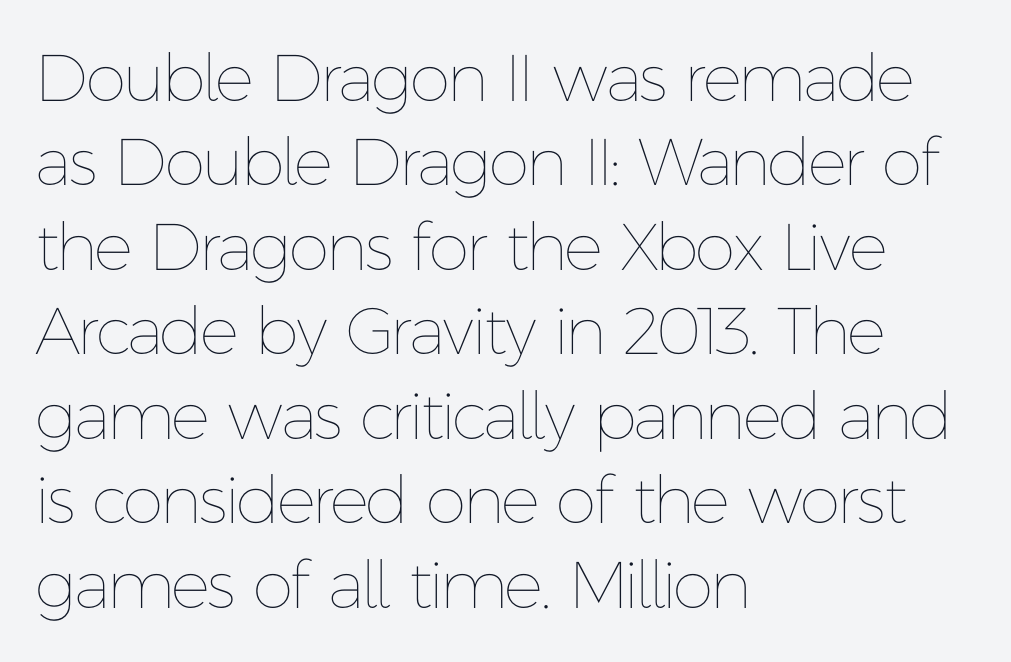
{"italic": "no", "bold": "no", "weight": "thin", "width": "normal", "stroke_contrast": "low", "x_height": "medium", "monospaced": "no", "underline": "no", "align": "left", "line_spacing": "normal", "line_spacing_ratio": 1.28, "letter_spacing": "normal", "letter_spacing_em": 0.0, "glyph_px": 66}
